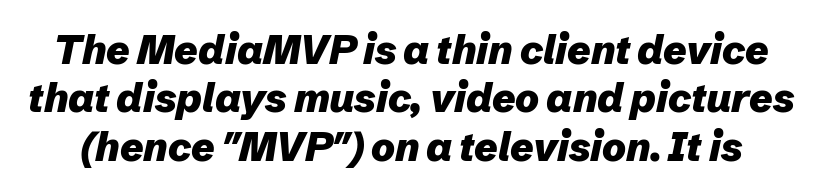
{"italic": "yes", "lean": "right", "slant_degrees": 12, "bold": "yes", "weight": "heavy", "width": "normal", "stroke_contrast": "low", "x_height": "medium", "monospaced": "no", "underline": "no", "line_spacing_ratio": 1.21, "letter_spacing": "normal", "letter_spacing_em": 0.0, "glyph_px": 40}
